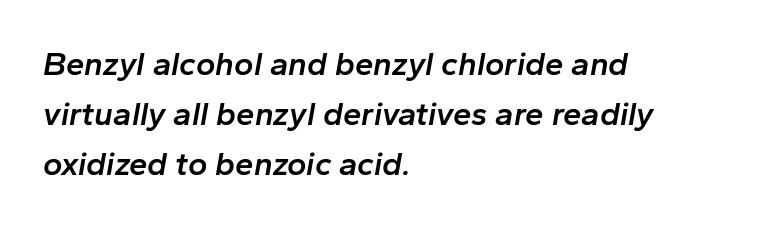
The image shows 33 px semibold type, italic (leaning right); set left-aligned, normal line spacing (1.51x), normal letter spacing, not underlined; low stroke contrast and a medium x-height.
